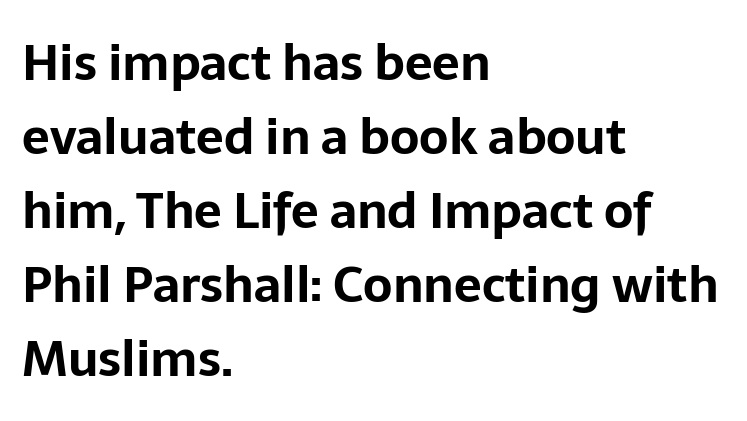
{"serif": "no", "italic": "no", "bold": "yes", "weight": "bold", "width": "normal", "stroke_contrast": "low", "x_height": "medium", "monospaced": "no", "underline": "no", "align": "left", "line_spacing": "normal", "line_spacing_ratio": 1.51, "letter_spacing": "normal", "letter_spacing_em": 0.0, "glyph_px": 49}
